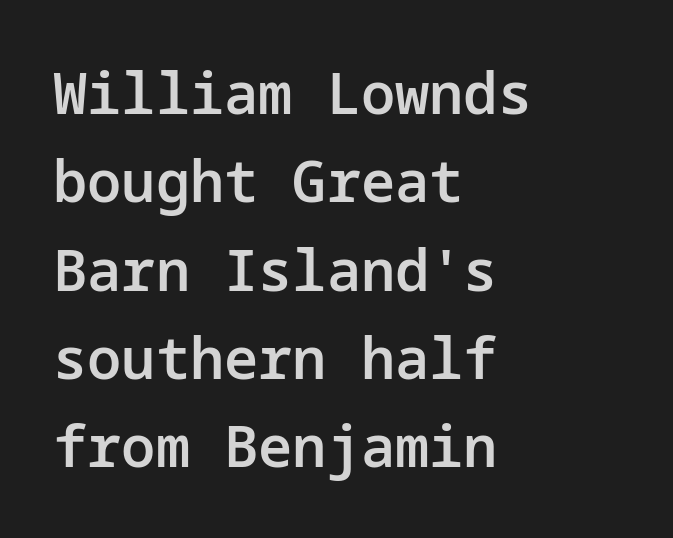
The image shows 57 px semibold sans-serif type, upright; set left-aligned, normal line spacing (1.55x), normal letter spacing, not underlined; low stroke contrast and a medium x-height.
